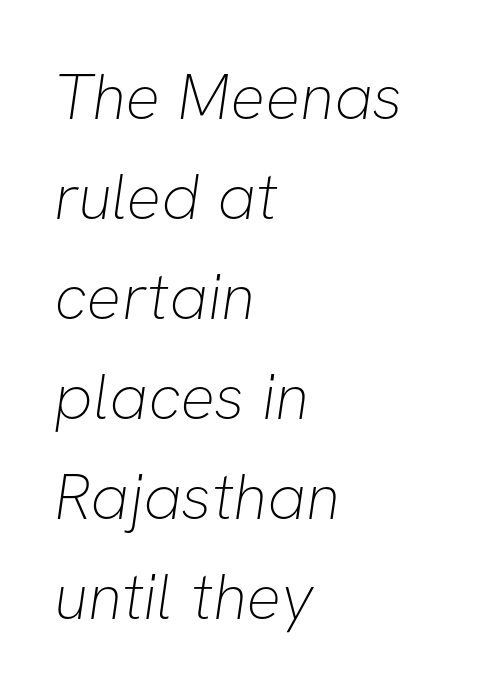
Q: Is the text bold? A: No.
Q: Is the typeface a serif or a sans-serif typeface? A: Sans-serif.
Q: Is the text underlined? A: No.
Q: How is the paragraph aligned? A: Left-aligned.
Q: Is the spacing between letters normal or unusually wide? A: Normal.
Q: Is the spacing between lines tight, normal or loose? A: Normal.
Q: Width (condensed, normal, or wide)? A: Normal.
Q: Stroke contrast? A: Low.
Q: x-height? A: Medium.
Q: Monospaced? A: No.
